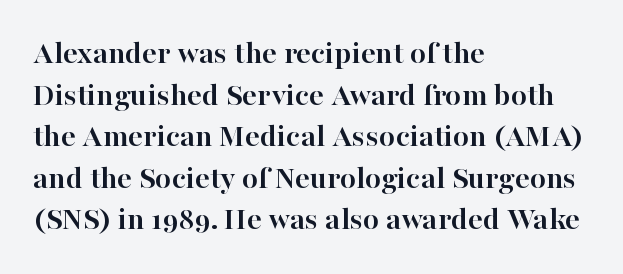
Each row of text sits above clean, open space. Regular leading. This is the regular roman posture of the typeface. The horizontal fit of the characters is conventional and even.
